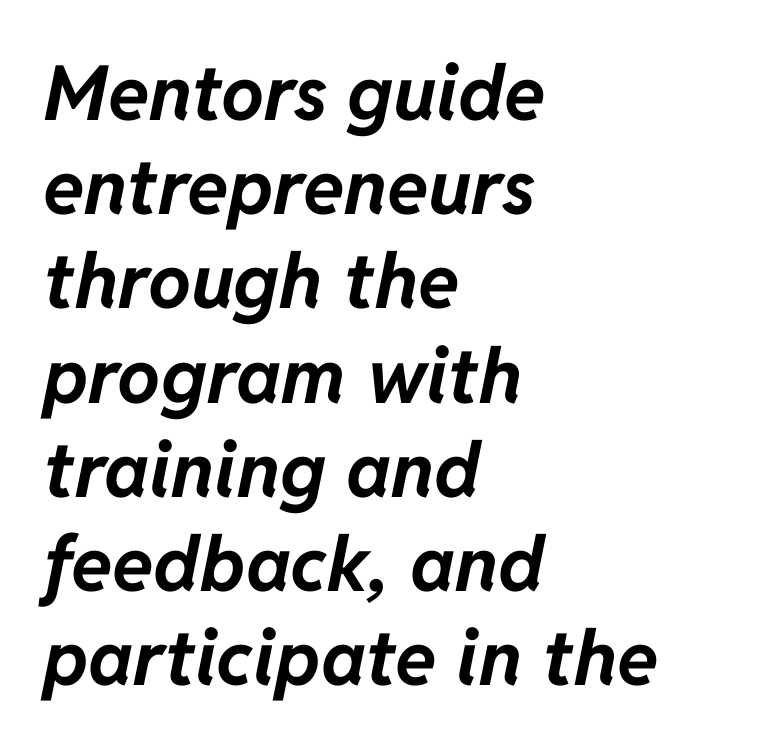
Q: Is the text bold? A: Yes.
Q: Is the text italic (slanted)? A: Yes, it leans right by about 11 degrees.
Q: Is the text underlined? A: No.
Q: How is the paragraph aligned? A: Left-aligned.
Q: Is the spacing between letters normal or unusually wide? A: Normal.
Q: Width (condensed, normal, or wide)? A: Normal.
Q: Stroke contrast? A: Low.
Q: x-height? A: Medium.
Q: Monospaced? A: No.
